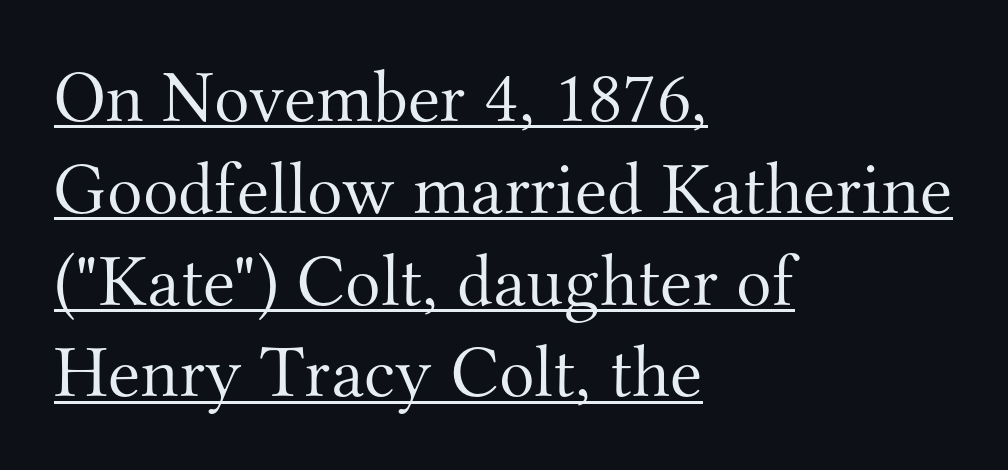
{"serif": "yes", "italic": "no", "bold": "no", "weight": "light", "width": "normal", "stroke_contrast": "medium", "x_height": "small", "monospaced": "no", "underline": "yes", "align": "left", "line_spacing_ratio": 1.24, "letter_spacing": "normal", "letter_spacing_em": 0.0, "glyph_px": 74}
